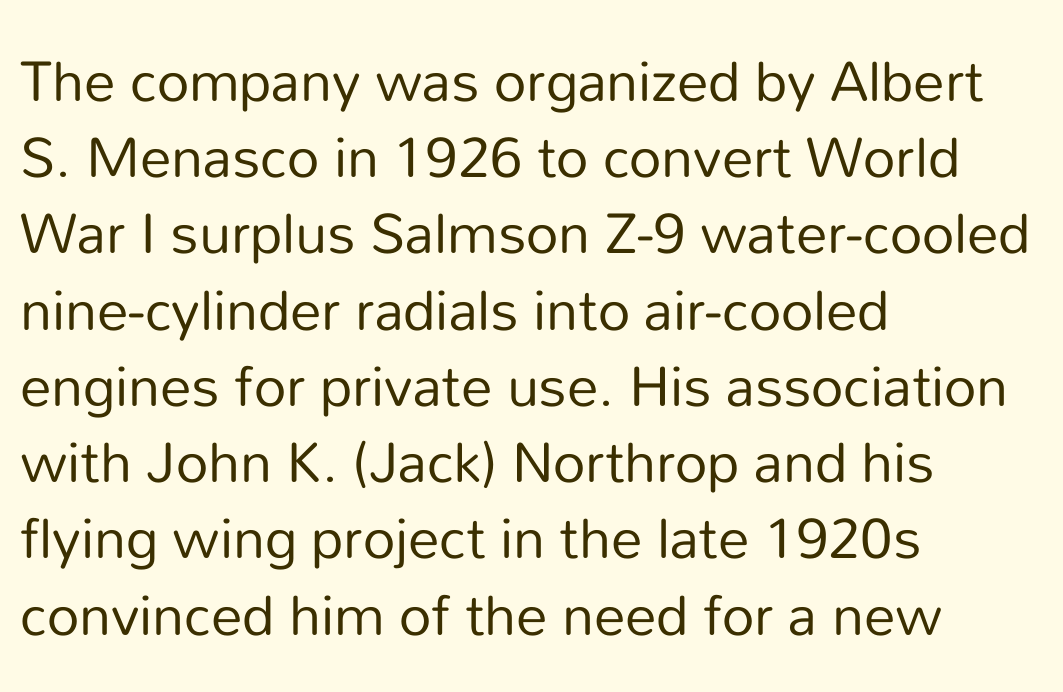
The image shows 63 px regular-weight sans-serif type, upright; set left-aligned, line spacing 1.21x, normal letter spacing, not underlined; low stroke contrast and a medium x-height.
